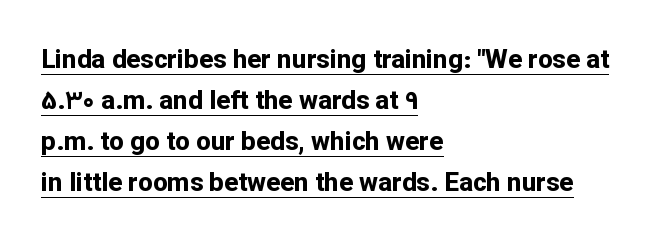
The image shows 26 px bold type, upright; set left-aligned, normal line spacing (1.58x), normal letter spacing, underlined.
